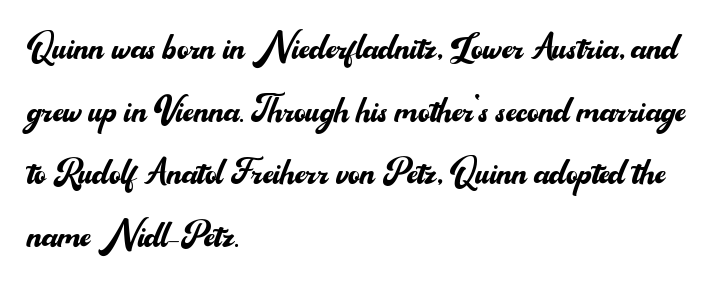
Q: Is the text bold? A: No.
Q: Is the text italic (slanted)? A: Yes.
Q: Is the typeface a serif or a sans-serif typeface? A: Sans-serif.
Q: Is the text underlined? A: No.
Q: How is the paragraph aligned? A: Left-aligned.
Q: Is the spacing between letters normal or unusually wide? A: Normal.
Q: Is the spacing between lines tight, normal or loose? A: Normal.
Q: Width (condensed, normal, or wide)? A: Normal.
Q: Stroke contrast? A: Medium.
Q: x-height? A: Small.
Q: Monospaced? A: No.
